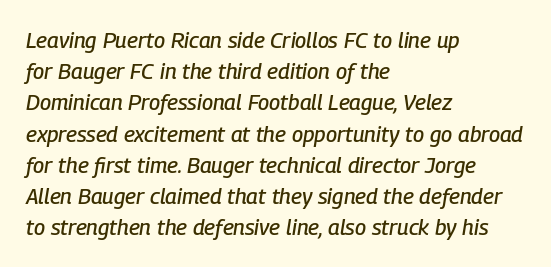
{"italic": "yes", "lean": "right", "slant_degrees": 9, "underline": "no", "align": "left", "line_spacing": "normal", "line_spacing_ratio": 1.42, "letter_spacing": "normal", "letter_spacing_em": 0.0, "glyph_px": 22}
